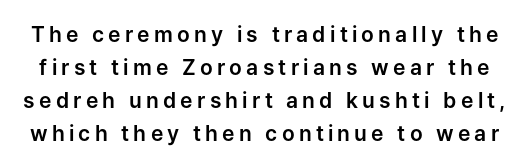
{"italic": "no", "underline": "no", "line_spacing": "normal", "line_spacing_ratio": 1.57, "letter_spacing": "wide", "letter_spacing_em": 0.2, "glyph_px": 21}
